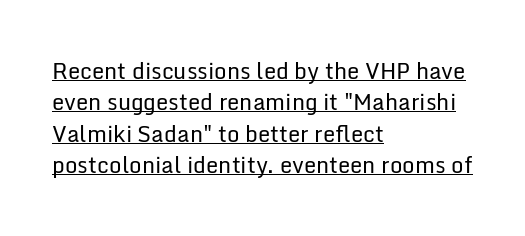
The image shows 22 px text type, upright; set left-aligned, normal line spacing (1.43x), normal letter spacing, underlined.
